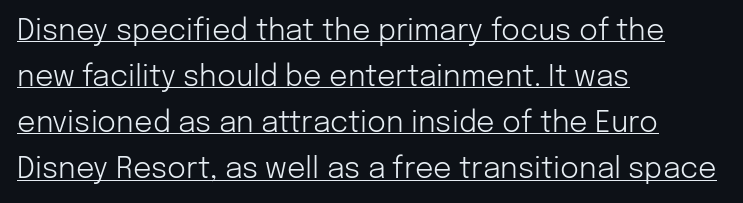
The image shows 29 px light sans-serif type, upright; set left-aligned, normal line spacing (1.59x), normal letter spacing, underlined; low stroke contrast and a medium x-height.
